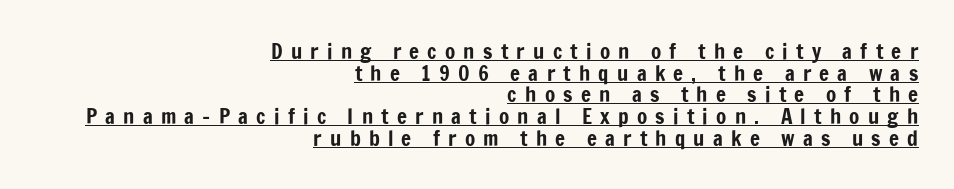
Q: Is the text italic (slanted)? A: No, it is upright.
Q: Is the text underlined? A: Yes.
Q: How is the paragraph aligned? A: Right-aligned.
Q: Is the spacing between letters normal or unusually wide? A: Unusually wide.
Q: Is the spacing between lines tight, normal or loose? A: Tight.
